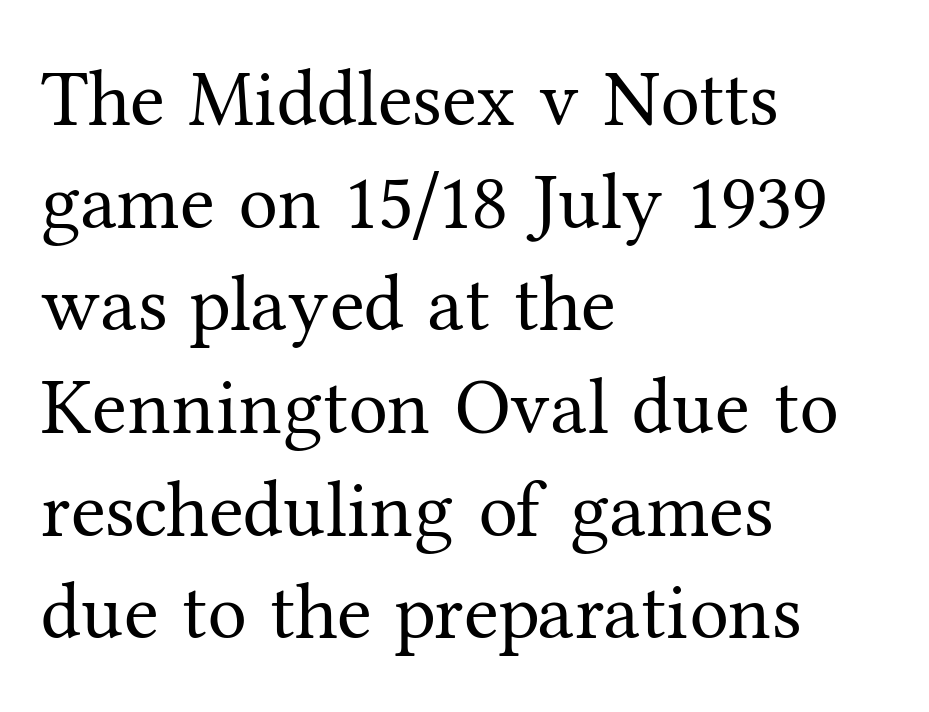
{"serif": "yes", "italic": "no", "bold": "no", "weight": "regular", "width": "normal", "stroke_contrast": "medium", "x_height": "medium", "monospaced": "no", "underline": "no", "align": "left", "line_spacing": "normal", "line_spacing_ratio": 1.3, "letter_spacing": "normal", "letter_spacing_em": 0.0, "glyph_px": 79}
